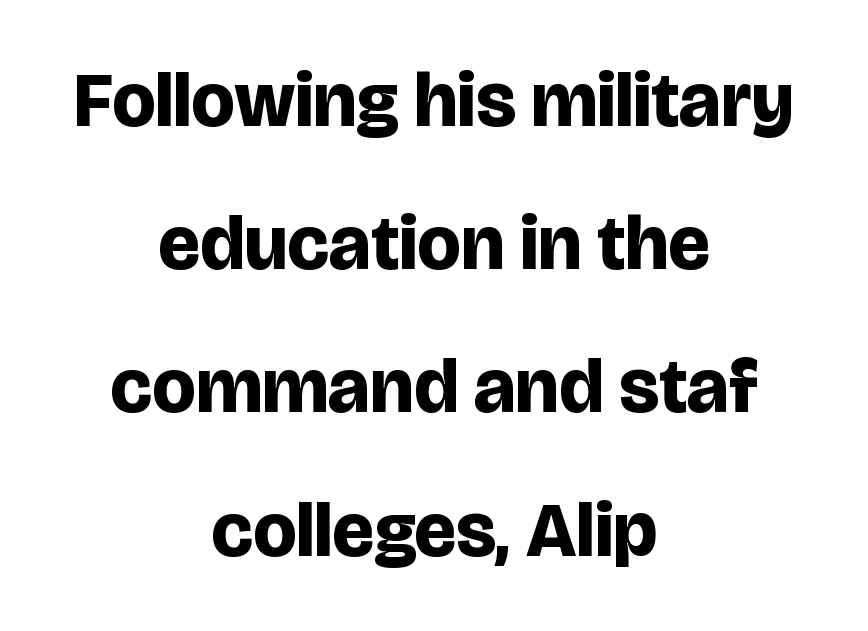
{"serif": "no", "italic": "no", "bold": "yes", "weight": "bold", "width": "normal", "stroke_contrast": "low", "x_height": "large", "monospaced": "no", "underline": "no", "align": "center", "line_spacing_ratio": 1.86, "letter_spacing": "normal", "letter_spacing_em": 0.0, "glyph_px": 77}
